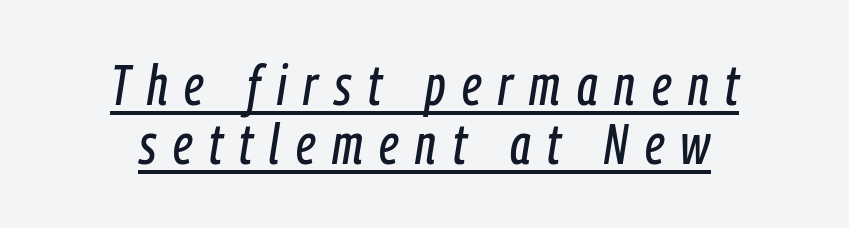
{"italic": "yes", "lean": "right", "slant_degrees": 9, "width": "condensed", "stroke_contrast": "low", "x_height": "medium", "monospaced": "no", "underline": "yes", "align": "center", "line_spacing": "tight", "line_spacing_ratio": 1.06, "letter_spacing": "wide", "letter_spacing_em": 0.3, "glyph_px": 56}
